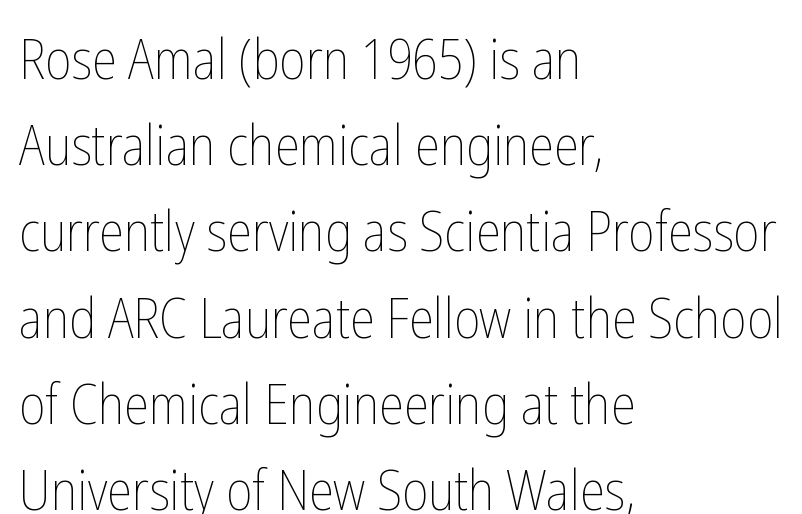
Q: Is the text bold? A: No.
Q: Is the text italic (slanted)? A: No, it is upright.
Q: Is the text underlined? A: No.
Q: How is the paragraph aligned? A: Left-aligned.
Q: Is the spacing between letters normal or unusually wide? A: Normal.
Q: Is the spacing between lines tight, normal or loose? A: Normal.
Q: Width (condensed, normal, or wide)? A: Condensed.
Q: Stroke contrast? A: Low.
Q: x-height? A: Medium.
Q: Monospaced? A: No.
